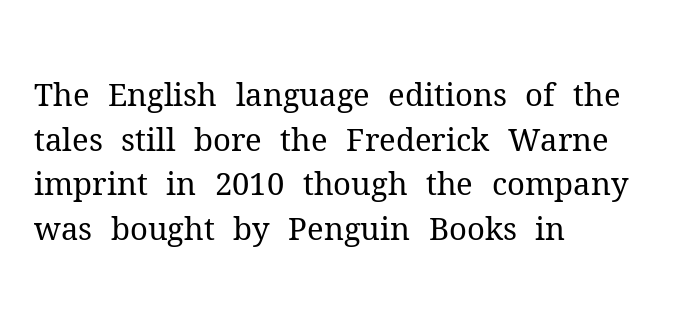
{"serif": "yes", "italic": "no", "bold": "no", "weight": "regular", "width": "normal", "stroke_contrast": "medium", "x_height": "medium", "monospaced": "no", "underline": "no", "align": "left", "line_spacing": "normal", "line_spacing_ratio": 1.44, "letter_spacing": "normal", "letter_spacing_em": 0.0, "glyph_px": 31}
